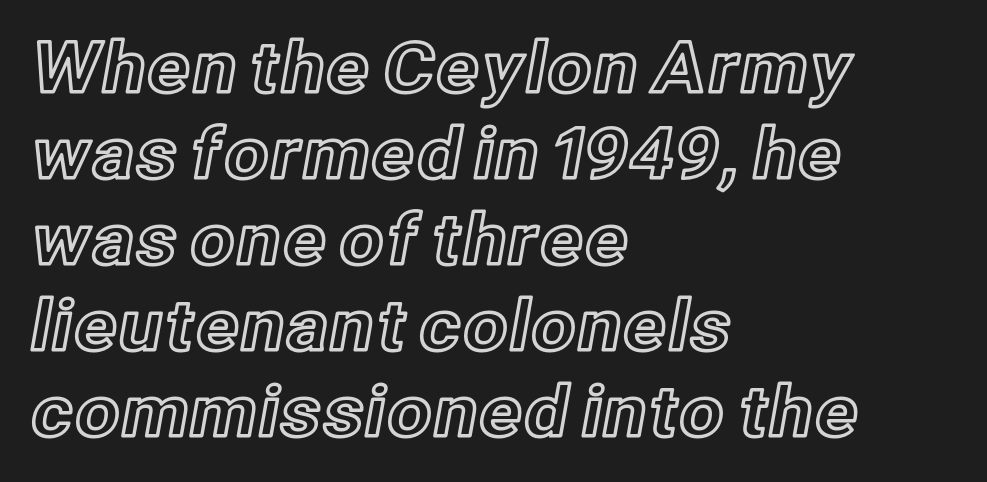
The image shows 70 px text type; set left-aligned, line spacing 1.23x, normal letter spacing, not underlined; a medium x-height.
